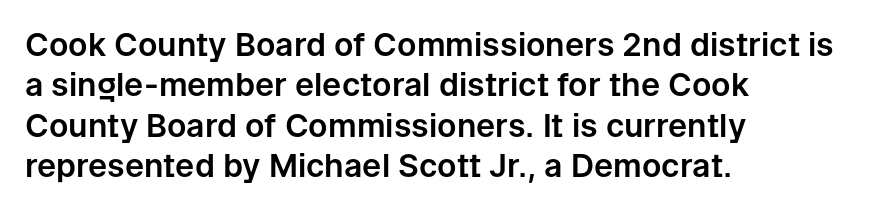
The image shows 32 px sans-serif type, upright; set left-aligned, normal line spacing (1.26x), normal letter spacing, not underlined; low stroke contrast and a medium x-height.
